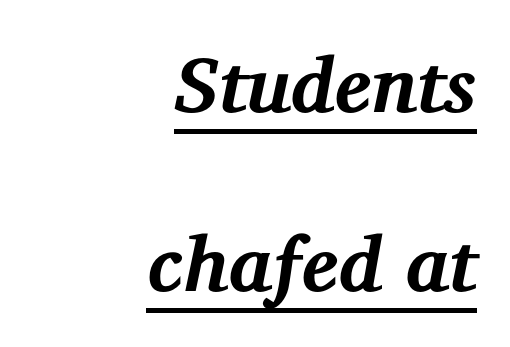
Classification — serif. What weight is shown? A full bold with thick strokes. Glyph-to-glyph distance matches everyday printed text. Is this a fixed-width face? No — the glyphs have proportional, varying widths. Designer's note — italics engaged.
